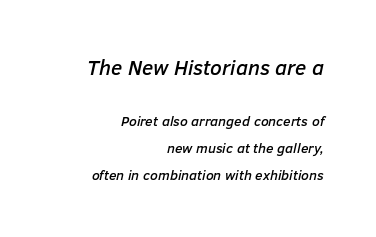
Beneath every word, the page is bare. Where is the straight margin? On the right. The initial chunk of copy outweighs the following chunk in type size. The horizontal fit of the characters is conventional and even. Would a proofreader flag this as italicized? Yes. Loosely led — the rows are spread out.
